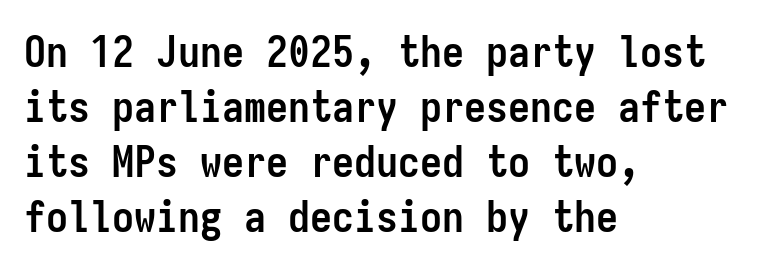
{"serif": "no", "italic": "no", "bold": "yes", "weight": "semibold", "width": "condensed", "stroke_contrast": "low", "x_height": "medium", "monospaced": "yes", "underline": "no", "align": "left", "line_spacing": "normal", "line_spacing_ratio": 1.25, "letter_spacing": "normal", "letter_spacing_em": 0.0, "glyph_px": 44}
